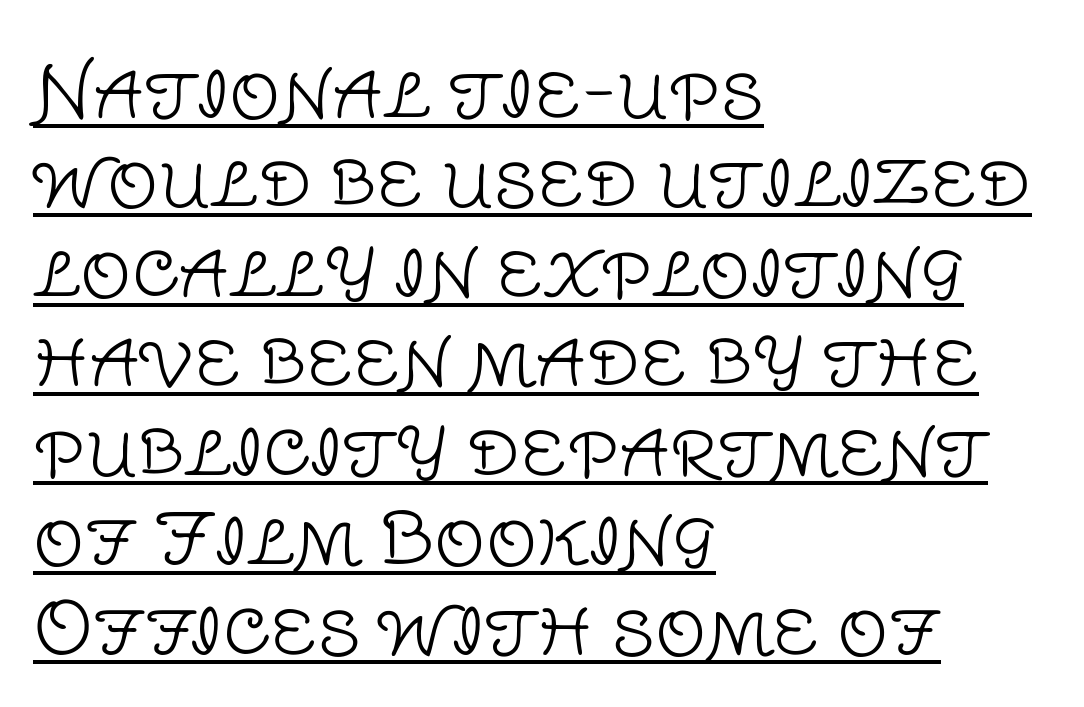
{"serif": "no", "bold": "no", "weight": "light", "width": "normal", "stroke_contrast": "low", "x_height": "large", "monospaced": "no", "underline": "yes", "align": "left", "line_spacing": "normal", "line_spacing_ratio": 1.26, "letter_spacing": "normal", "letter_spacing_em": 0.0, "glyph_px": 71}
